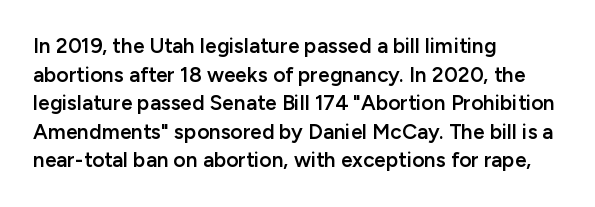
{"italic": "no", "bold": "semi", "underline": "no", "align": "left", "line_spacing": "normal", "line_spacing_ratio": 1.36, "letter_spacing": "normal", "letter_spacing_em": 0.0, "glyph_px": 21}
